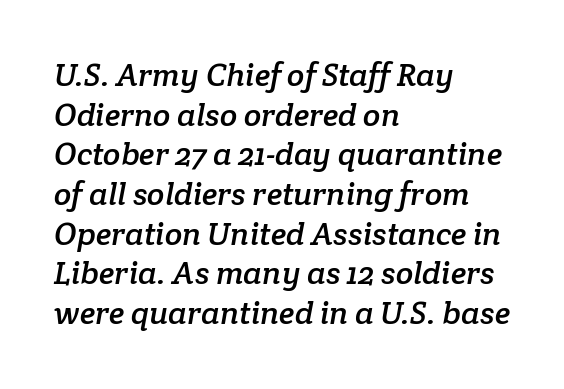
The face used here is proportionally spaced, like ordinary book or web type. The glyphs are unaccompanied by any horizontal stroke below them. The lines are quadded left. Glyph-to-glyph distance matches everyday printed text. What kind of face is this? One with serifs.
